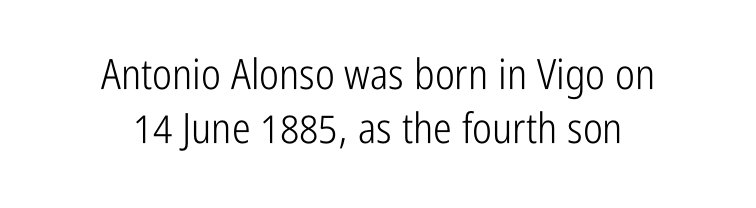
The image shows 42 px light, condensed sans-serif type, upright; set centered, normal line spacing (1.28x), normal letter spacing, not underlined; low stroke contrast and a medium x-height.
